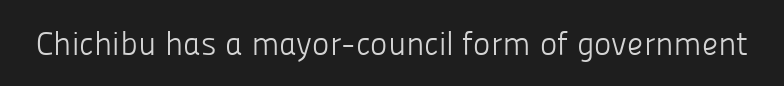
The image shows 33 px light sans-serif type, upright; set normal letter spacing, not underlined; low stroke contrast and a medium x-height.
